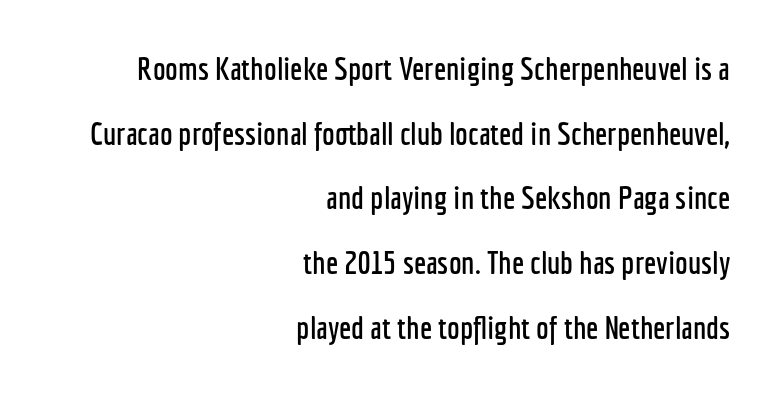
Q: Is the text italic (slanted)? A: No, it is upright.
Q: Is the typeface a serif or a sans-serif typeface? A: Sans-serif.
Q: Is the text underlined? A: No.
Q: How is the paragraph aligned? A: Right-aligned.
Q: Is the spacing between letters normal or unusually wide? A: Normal.
Q: Is the spacing between lines tight, normal or loose? A: Loose.
Q: Width (condensed, normal, or wide)? A: Condensed.
Q: Stroke contrast? A: Low.
Q: x-height? A: Medium.
Q: Monospaced? A: No.
